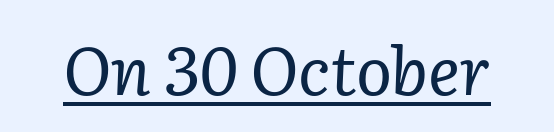
{"serif": "yes", "italic": "yes", "lean": "right", "slant_degrees": 2, "bold": "no", "weight": "regular", "width": "normal", "stroke_contrast": "low", "x_height": "medium", "monospaced": "no", "underline": "yes", "letter_spacing": "normal", "letter_spacing_em": 0.0, "glyph_px": 67}
